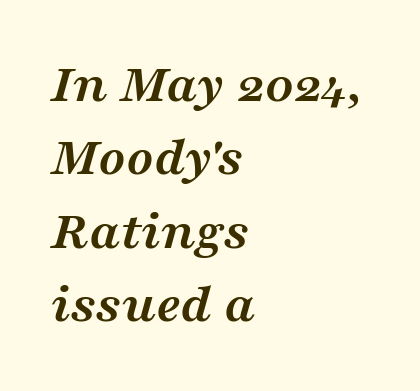
The image shows 56 px semibold, wide serif type, italic (leaning right); set left-aligned, normal line spacing (1.31x), normal letter spacing, not underlined; medium stroke contrast and a medium x-height.
